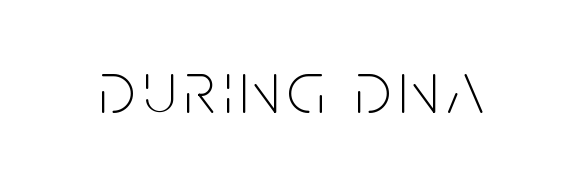
The image shows 74 px thin, condensed sans-serif type, upright; set not underlined; low stroke contrast and a large x-height.
